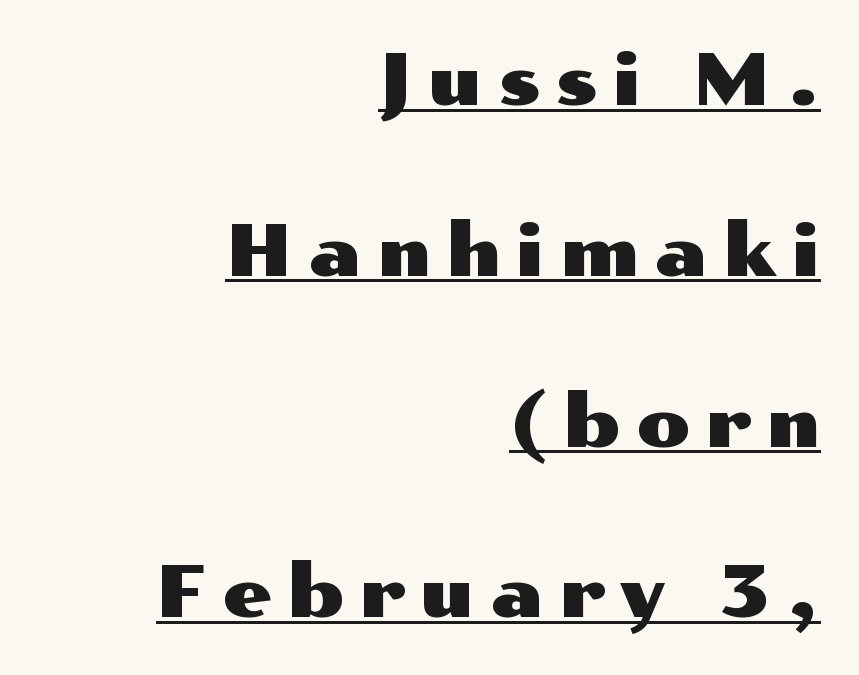
{"serif": "no", "italic": "no", "width": "wide", "stroke_contrast": "medium", "x_height": "medium", "monospaced": "no", "underline": "yes", "align": "right", "line_spacing": "loose", "line_spacing_ratio": 2.44, "letter_spacing": "wide", "letter_spacing_em": 0.22, "glyph_px": 70}
